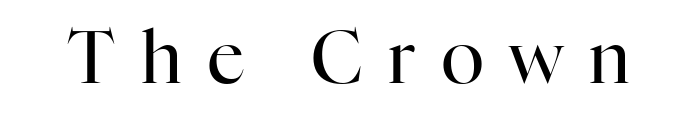
{"serif": "yes", "italic": "no", "bold": "no", "weight": "regular", "width": "normal", "stroke_contrast": "high", "x_height": "medium", "monospaced": "no", "underline": "no", "letter_spacing": "wide", "letter_spacing_em": 0.36, "glyph_px": 72}
